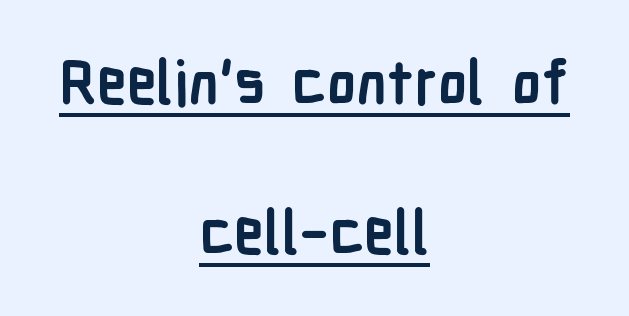
Q: Is the text bold? A: Yes.
Q: Is the text italic (slanted)? A: No, it is upright.
Q: Is the typeface a serif or a sans-serif typeface? A: Sans-serif.
Q: Is the text underlined? A: Yes.
Q: How is the paragraph aligned? A: Centered.
Q: Is the spacing between letters normal or unusually wide? A: Normal.
Q: Is the spacing between lines tight, normal or loose? A: Loose.
Q: Width (condensed, normal, or wide)? A: Condensed.
Q: Stroke contrast? A: Low.
Q: x-height? A: Medium.
Q: Monospaced? A: No.
